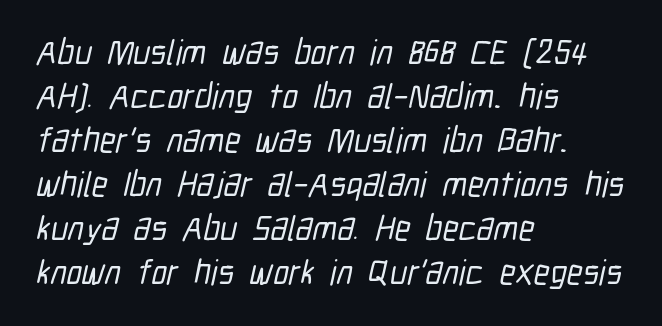
{"serif": "no", "width": "condensed", "stroke_contrast": "low", "x_height": "medium", "monospaced": "no", "underline": "no", "align": "left", "line_spacing": "normal", "line_spacing_ratio": 1.26, "letter_spacing": "normal", "letter_spacing_em": 0.0, "glyph_px": 35}
